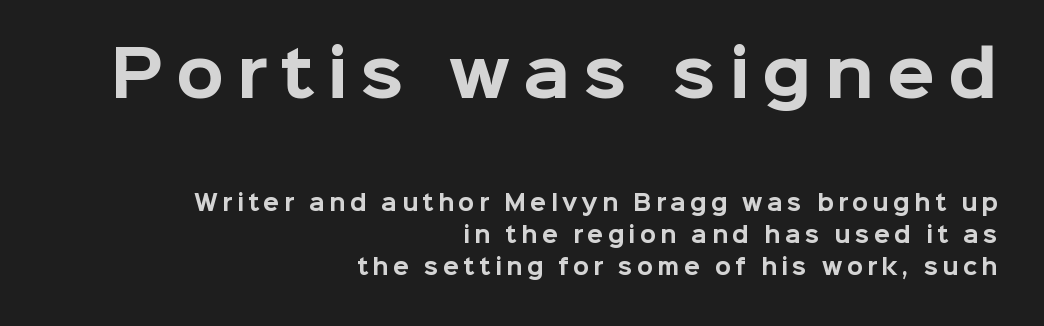
If you drew a ruler down the right edge, every line would touch it. Typographic density is high because the face is bold. The line-height multiplier appears to be the usual default. Think of a printed novel: that variable character pitch is what you see here.
